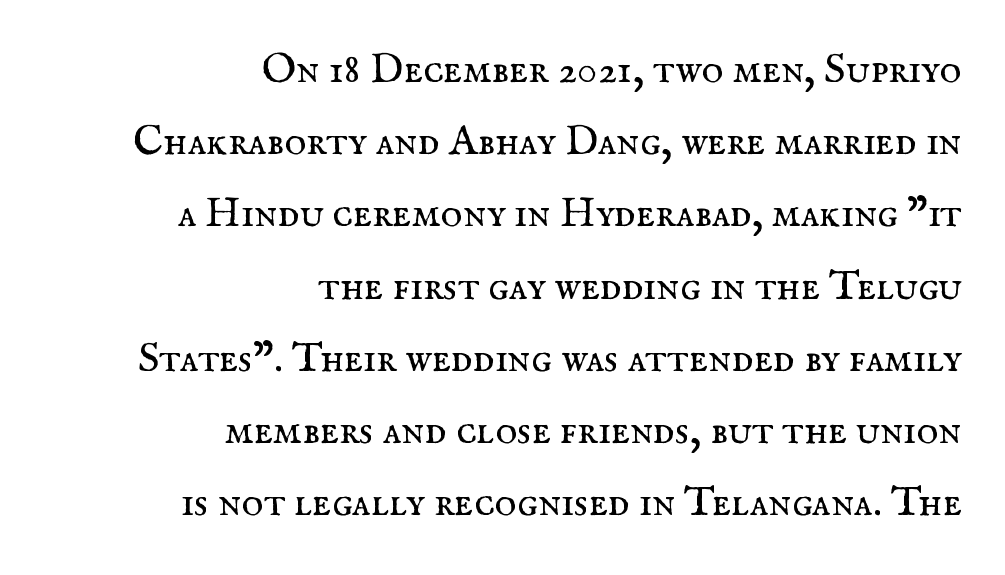
{"serif": "yes", "italic": "no", "bold": "no", "weight": "regular", "width": "normal", "stroke_contrast": "medium", "x_height": "small", "monospaced": "no", "underline": "no", "align": "right", "line_spacing_ratio": 1.72, "letter_spacing": "normal", "letter_spacing_em": 0.0, "glyph_px": 42}
